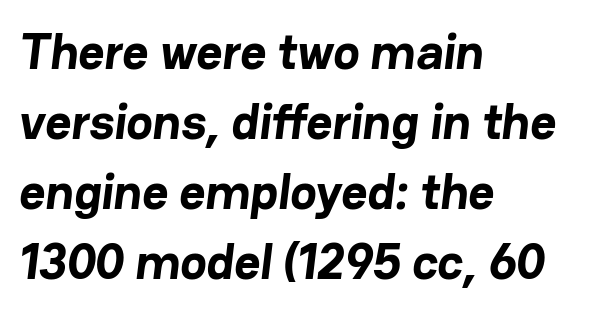
The image shows 50 px bold sans-serif type; set left-aligned, normal line spacing (1.4x), normal letter spacing, not underlined; low stroke contrast and a medium x-height.
